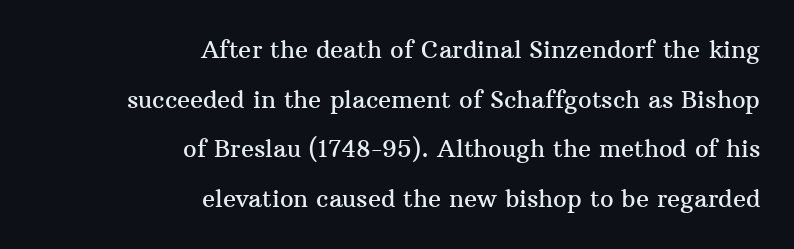
{"italic": "no", "underline": "no", "align": "right", "line_spacing": "loose", "line_spacing_ratio": 2.07, "letter_spacing": "normal", "letter_spacing_em": 0.0, "glyph_px": 24}
